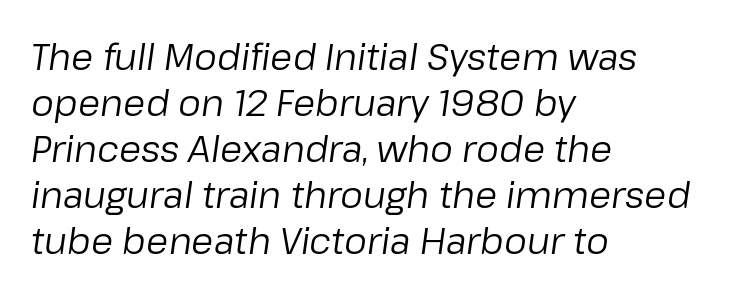
Q: Is the text bold? A: No.
Q: Is the text italic (slanted)? A: Yes, it leans right by about 8 degrees.
Q: Is the text underlined? A: No.
Q: How is the paragraph aligned? A: Left-aligned.
Q: Is the spacing between letters normal or unusually wide? A: Normal.
Q: Is the spacing between lines tight, normal or loose? A: Normal.
Q: Width (condensed, normal, or wide)? A: Normal.
Q: Stroke contrast? A: Low.
Q: x-height? A: Medium.
Q: Monospaced? A: No.
